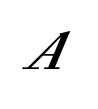
Q: Is the text italic (slanted)? A: Yes, it leans right by about 20 degrees.
Q: Is the text underlined? A: No.
Q: Is the spacing between letters normal or unusually wide? A: Unusually wide.
Q: Width (condensed, normal, or wide)? A: Normal.
Q: Stroke contrast? A: Medium.
Q: x-height? A: Medium.
Q: Monospaced? A: No.
